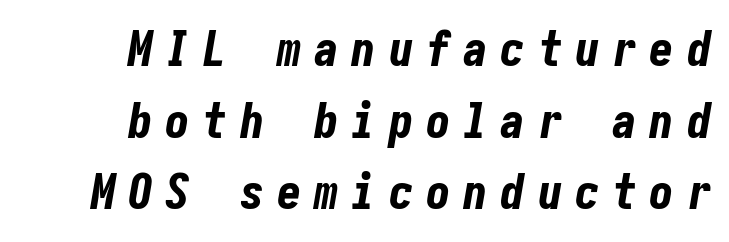
The image shows 49 px bold, condensed type, italic (leaning right); set right-aligned, normal line spacing (1.46x), unusually wide letter spacing (+0.26 em), not underlined; low stroke contrast and a medium x-height.
